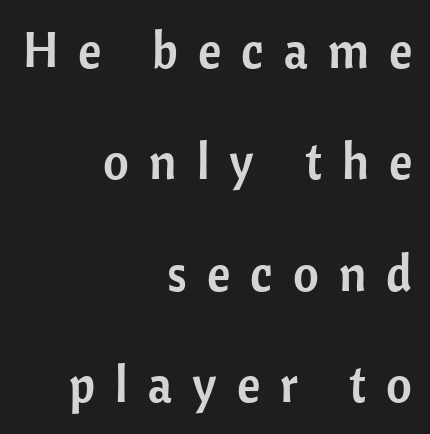
The image shows 50 px sans-serif type, upright; set right-aligned, loose line spacing (2.23x), unusually wide letter spacing (+0.4 em), not underlined; low stroke contrast and a medium x-height.
